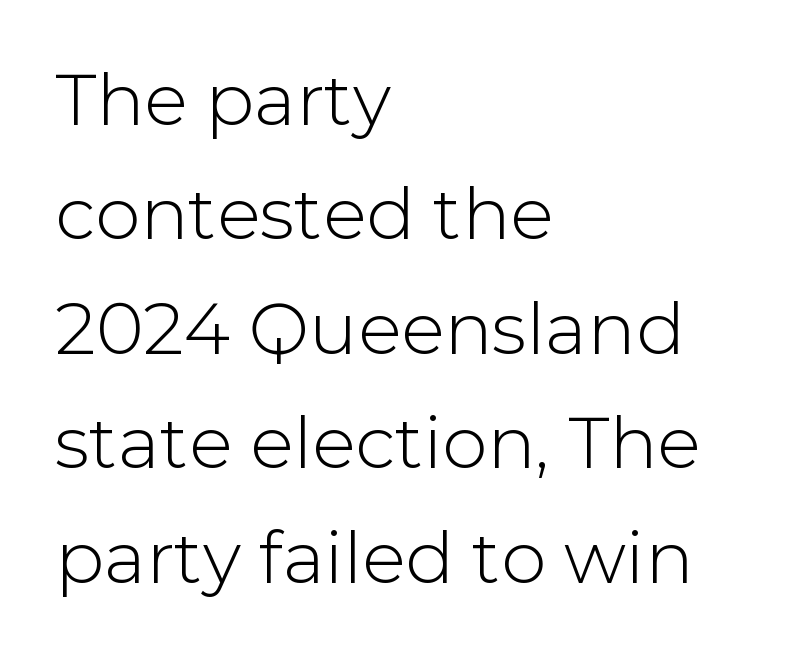
Q: Is the text italic (slanted)? A: No, it is upright.
Q: Is the typeface a serif or a sans-serif typeface? A: Sans-serif.
Q: Is the text underlined? A: No.
Q: How is the paragraph aligned? A: Left-aligned.
Q: Is the spacing between letters normal or unusually wide? A: Normal.
Q: Is the spacing between lines tight, normal or loose? A: Normal.
Q: Width (condensed, normal, or wide)? A: Normal.
Q: Stroke contrast? A: Low.
Q: x-height? A: Medium.
Q: Monospaced? A: No.
